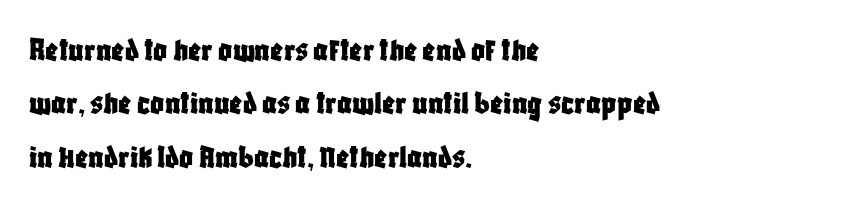
Is this a fixed-width face? No — the glyphs have proportional, varying widths. The designer left line spacing at the default. Tall strokes in this sample are plumb rather than angled. Tracking value appears to be zero — textbook default spacing.
